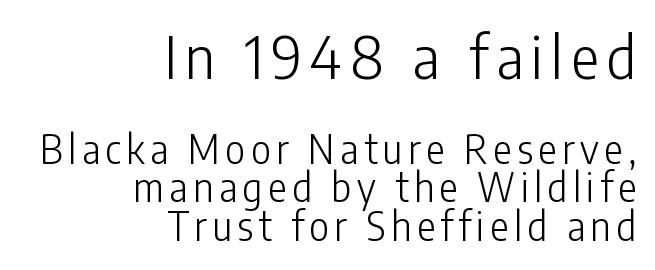
Q: Is the text bold? A: No.
Q: Is the text italic (slanted)? A: No, it is upright.
Q: Is the typeface a serif or a sans-serif typeface? A: Sans-serif.
Q: Is the text underlined? A: No.
Q: How is the paragraph aligned? A: Right-aligned.
Q: Is the spacing between lines tight, normal or loose? A: Tight.
Q: Which block of text is set in a larger size, the first (top) or the second (bottom)? A: The first (top) one.
Q: Width (condensed, normal, or wide)? A: Condensed.
Q: Stroke contrast? A: Low.
Q: x-height? A: Medium.
Q: Monospaced? A: No.
